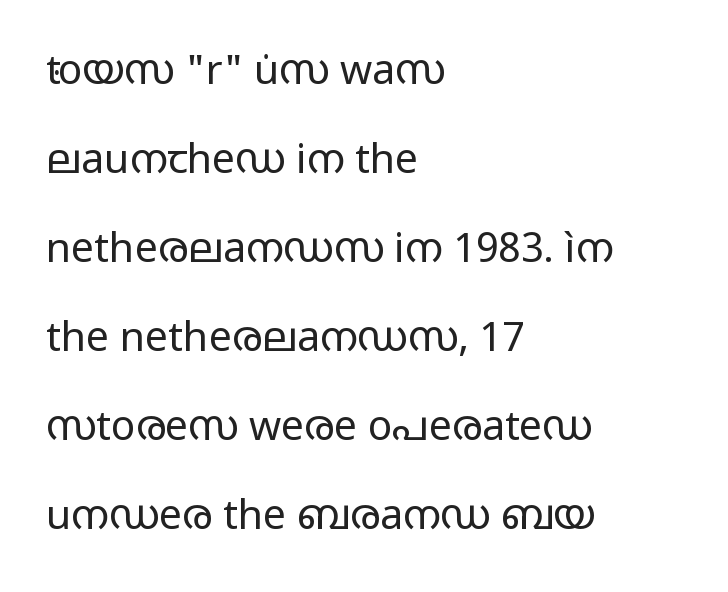
The image shows 41 px regular-weight, wide sans-serif type, upright; set left-aligned, loose line spacing (2.17x), normal letter spacing, not underlined; low stroke contrast and a medium x-height.
